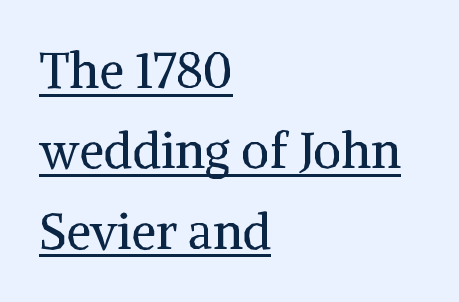
The image shows 49 px regular-weight serif type, upright; set left-aligned, normal line spacing (1.64x), normal letter spacing, underlined; medium stroke contrast and a medium x-height.
